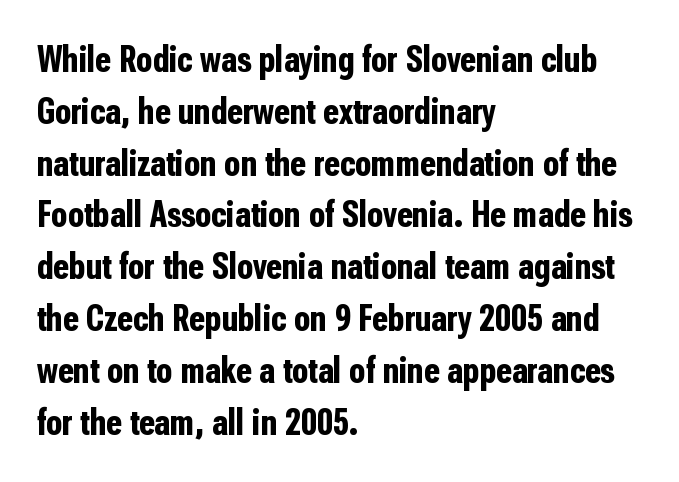
The image shows 37 px bold, condensed sans-serif type, upright; set left-aligned, normal line spacing (1.4x), normal letter spacing, not underlined; low stroke contrast and a medium x-height.
